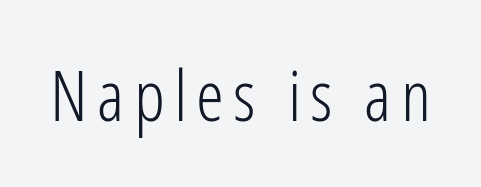
The image shows 71 px light, condensed sans-serif type, upright; set not underlined; low stroke contrast and a medium x-height.
